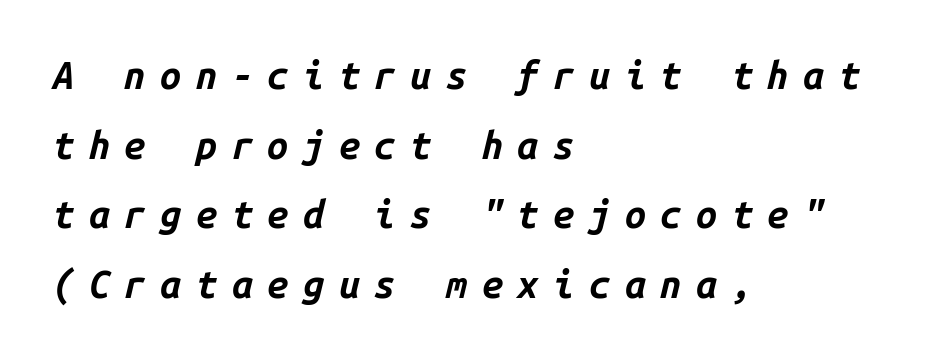
The image shows 38 px bold type, italic (leaning right), monospaced; set left-aligned, line spacing 1.83x, unusually wide letter spacing (+0.38 em), not underlined; low stroke contrast and a medium x-height.
